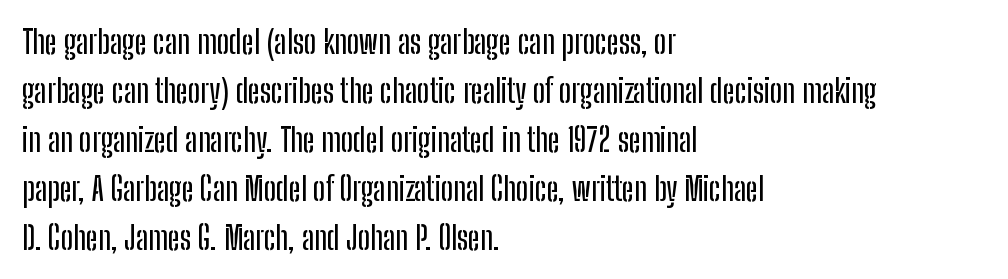
Q: Is the text italic (slanted)? A: No, it is upright.
Q: Is the typeface a serif or a sans-serif typeface? A: Sans-serif.
Q: Is the text underlined? A: No.
Q: How is the paragraph aligned? A: Left-aligned.
Q: Is the spacing between letters normal or unusually wide? A: Normal.
Q: Is the spacing between lines tight, normal or loose? A: Normal.
Q: Width (condensed, normal, or wide)? A: Condensed.
Q: Stroke contrast? A: Low.
Q: x-height? A: Medium.
Q: Monospaced? A: No.
